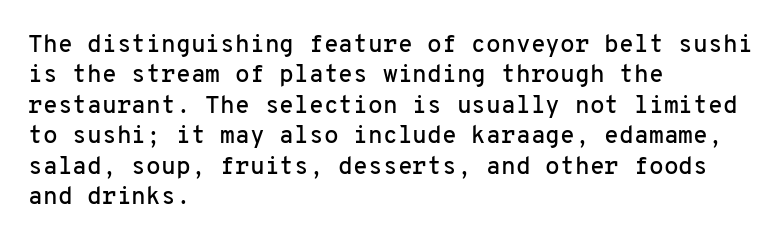
Q: Is the text italic (slanted)? A: No, it is upright.
Q: Is the text underlined? A: No.
Q: How is the paragraph aligned? A: Left-aligned.
Q: Is the spacing between letters normal or unusually wide? A: Normal.
Q: Is the spacing between lines tight, normal or loose? A: Normal.
